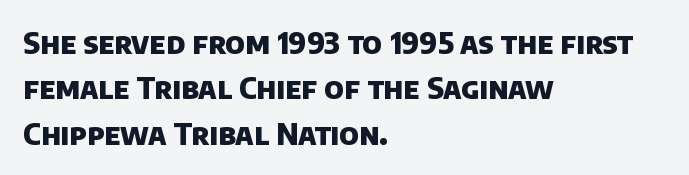
The image shows 30 px heavy sans-serif type; set left-aligned, normal line spacing (1.51x), normal letter spacing, not underlined; low stroke contrast and a large x-height.
